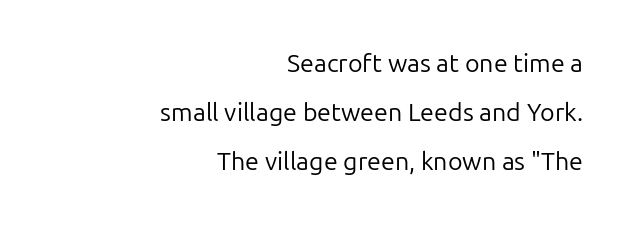
{"italic": "no", "bold": "no", "underline": "no", "align": "right", "line_spacing": "loose", "line_spacing_ratio": 1.96, "letter_spacing": "normal", "letter_spacing_em": 0.0, "glyph_px": 25}
